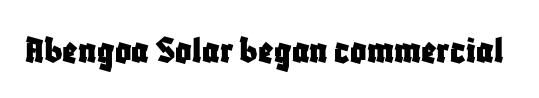
The image shows 40 px condensed sans-serif type, upright; set normal letter spacing, not underlined; low stroke contrast and a large x-height.
